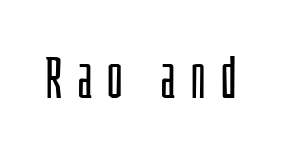
{"serif": "no", "italic": "no", "bold": "no", "weight": "light", "width": "condensed", "stroke_contrast": "low", "x_height": "large", "monospaced": "no", "underline": "no", "letter_spacing": "wide", "letter_spacing_em": 0.24, "glyph_px": 58}
